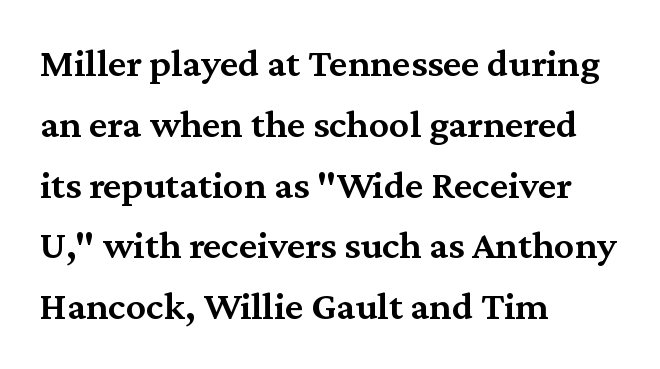
The image shows 40 px semibold serif type, upright; set left-aligned, normal line spacing (1.52x), normal letter spacing, not underlined; medium stroke contrast and a medium x-height.
